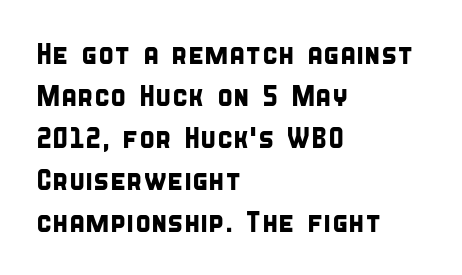
The image shows 29 px condensed sans-serif type; set left-aligned, normal line spacing (1.45x), normal letter spacing, not underlined; low stroke contrast and a large x-height.
